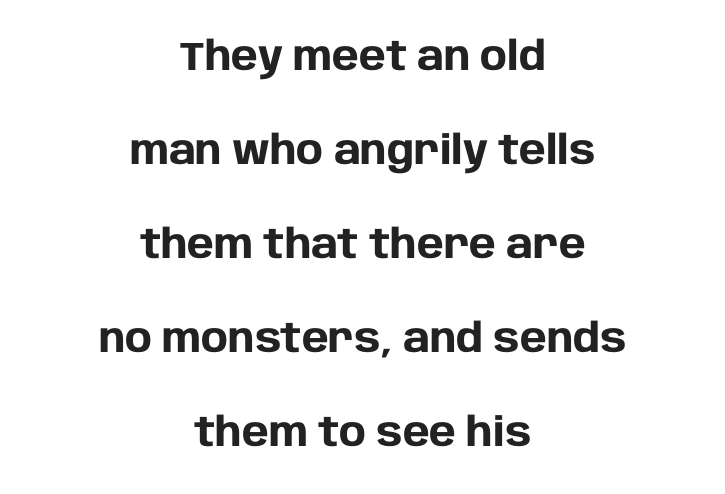
{"serif": "no", "italic": "no", "bold": "yes", "weight": "heavy", "width": "normal", "stroke_contrast": "low", "x_height": "large", "monospaced": "no", "underline": "no", "align": "center", "line_spacing": "loose", "line_spacing_ratio": 2.35, "letter_spacing": "normal", "letter_spacing_em": 0.0, "glyph_px": 40}
